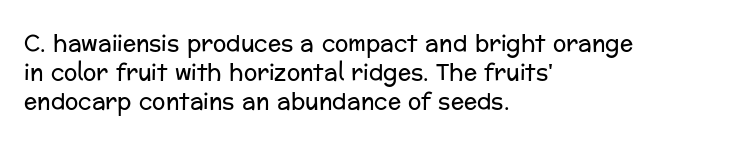
Q: Is the text bold? A: No.
Q: Is the text italic (slanted)? A: No, it is upright.
Q: Is the text underlined? A: No.
Q: How is the paragraph aligned? A: Left-aligned.
Q: Is the spacing between letters normal or unusually wide? A: Normal.
Q: Is the spacing between lines tight, normal or loose? A: Normal.
